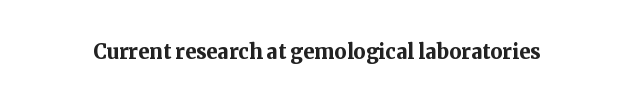
The image shows 27 px bold type, upright; set normal letter spacing, not underlined.
